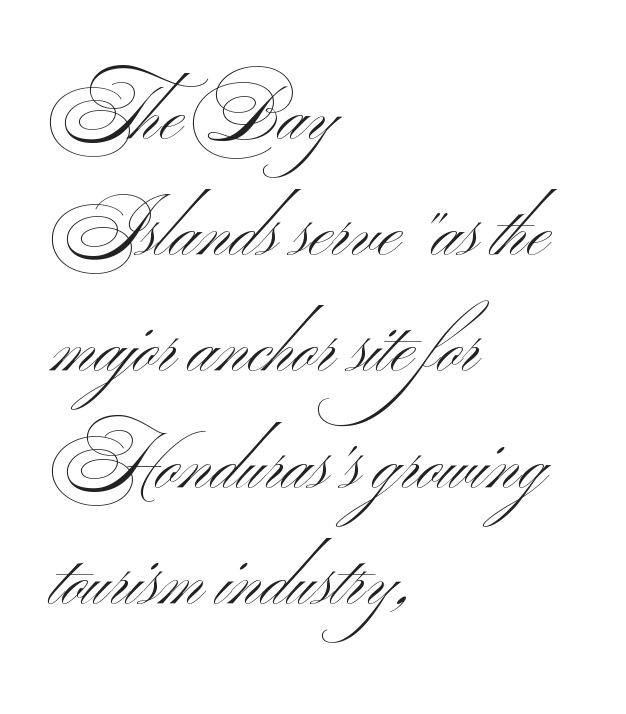
Honestly, the letter spacing is just normal — you wouldn't notice it. The passage is arranged the way most books set body copy — flush left. This block has exactly the height ordinary leading produces. The passage shown is typeset with a sans-serif family. You could not count columns in this text — the font is proportionally spaced.
